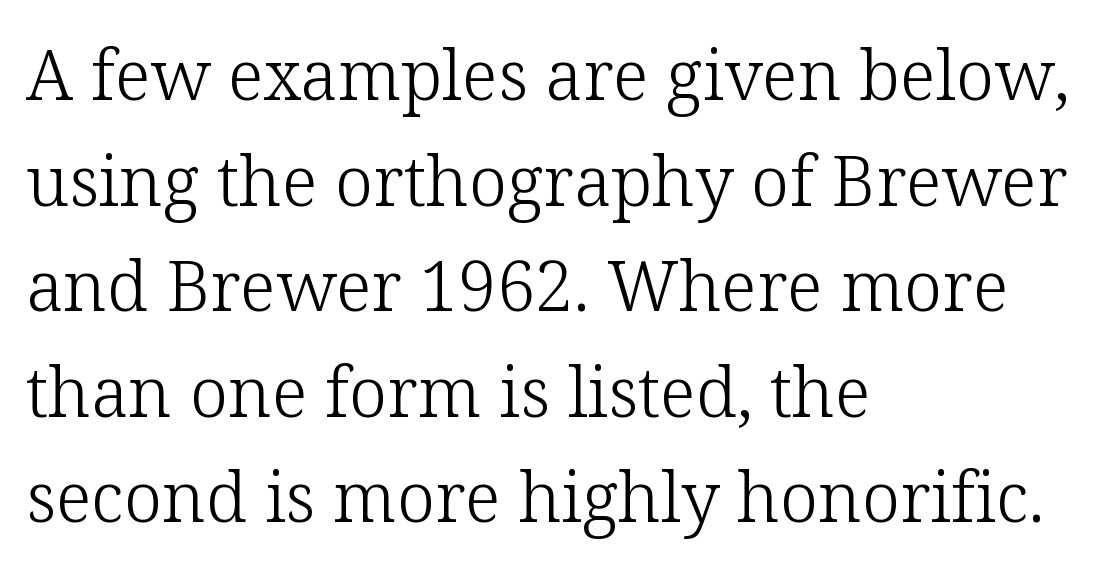
{"serif": "yes", "italic": "no", "bold": "no", "weight": "light", "width": "normal", "stroke_contrast": "low", "x_height": "medium", "monospaced": "no", "underline": "no", "align": "left", "line_spacing": "normal", "line_spacing_ratio": 1.53, "letter_spacing": "normal", "letter_spacing_em": 0.0, "glyph_px": 69}
